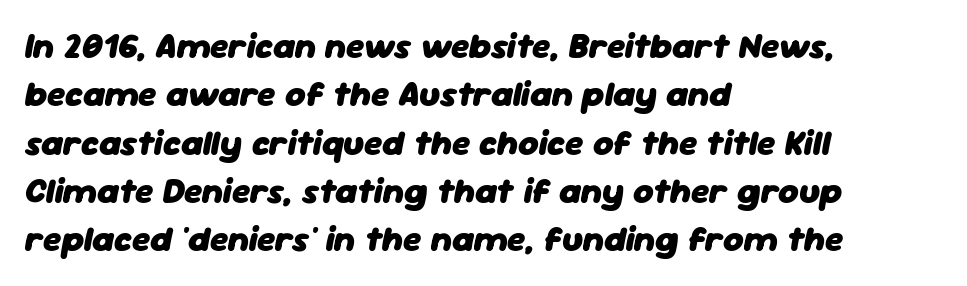
{"italic": "yes", "lean": "right", "slant_degrees": 11, "bold": "yes", "weight": "heavy", "width": "normal", "stroke_contrast": "low", "x_height": "medium", "monospaced": "no", "underline": "no", "align": "left", "line_spacing": "normal", "line_spacing_ratio": 1.38, "letter_spacing": "normal", "letter_spacing_em": 0.0, "glyph_px": 35}
